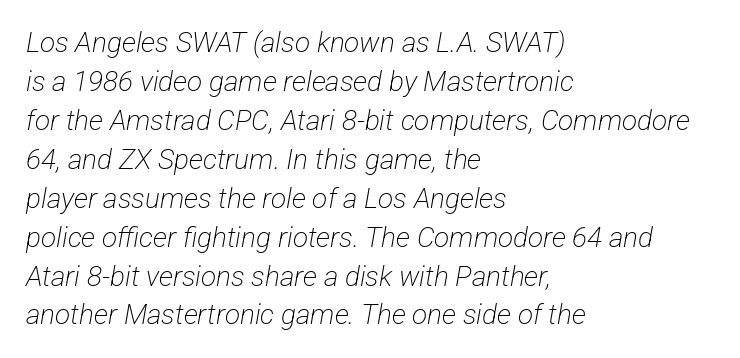
{"serif": "no", "bold": "no", "weight": "light", "width": "condensed", "stroke_contrast": "low", "x_height": "medium", "monospaced": "no", "underline": "no", "align": "left", "line_spacing": "normal", "line_spacing_ratio": 1.39, "letter_spacing": "normal", "letter_spacing_em": 0.0, "glyph_px": 28}
